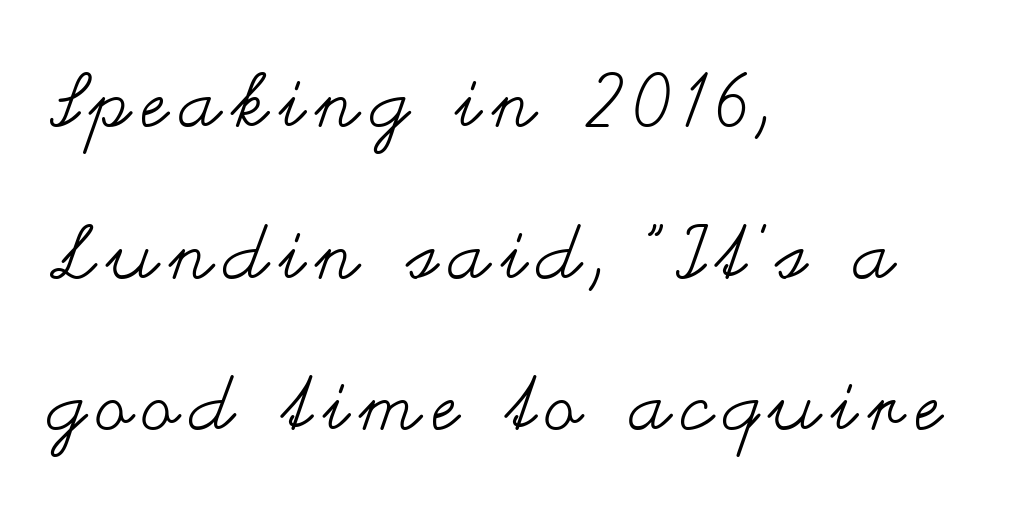
The image shows 74 px regular-weight, wide type; set left-aligned, loose line spacing (2.05x), not underlined; medium stroke contrast and a small x-height.
